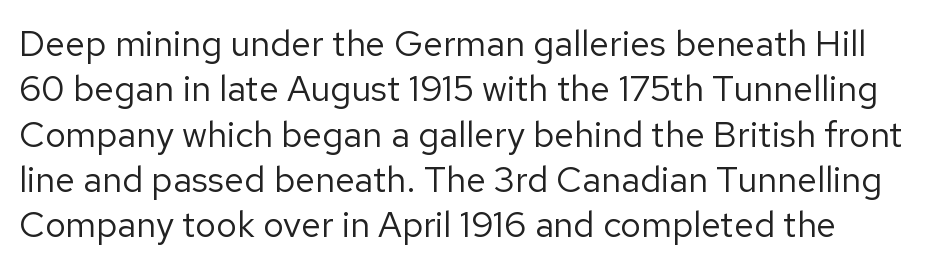
The image shows 36 px regular-weight sans-serif type, upright; set normal line spacing (1.26x), normal letter spacing, not underlined; low stroke contrast and a medium x-height.
